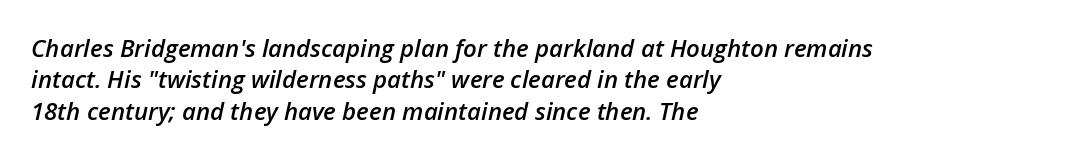
{"italic": "yes", "lean": "right", "slant_degrees": 12, "bold": "semi", "underline": "no", "align": "left", "line_spacing": "normal", "line_spacing_ratio": 1.31, "letter_spacing": "normal", "letter_spacing_em": 0.0, "glyph_px": 24}
